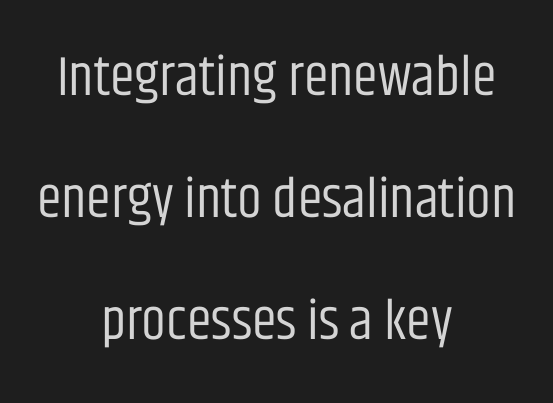
Q: Is the text bold? A: No.
Q: Is the text italic (slanted)? A: No, it is upright.
Q: Is the typeface a serif or a sans-serif typeface? A: Sans-serif.
Q: Is the text underlined? A: No.
Q: How is the paragraph aligned? A: Centered.
Q: Is the spacing between letters normal or unusually wide? A: Normal.
Q: Is the spacing between lines tight, normal or loose? A: Loose.
Q: Width (condensed, normal, or wide)? A: Condensed.
Q: Stroke contrast? A: Low.
Q: x-height? A: Large.
Q: Monospaced? A: No.
